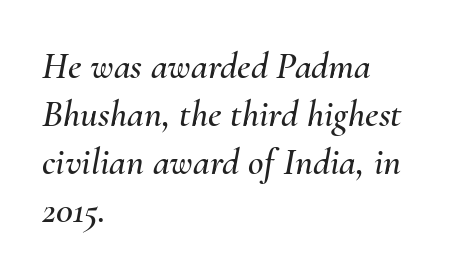
Q: Is the text italic (slanted)? A: Yes, it leans right by about 10 degrees.
Q: Is the text underlined? A: No.
Q: How is the paragraph aligned? A: Left-aligned.
Q: Is the spacing between letters normal or unusually wide? A: Normal.
Q: Is the spacing between lines tight, normal or loose? A: Normal.
Q: Width (condensed, normal, or wide)? A: Normal.
Q: Stroke contrast? A: Medium.
Q: x-height? A: Small.
Q: Monospaced? A: No.
